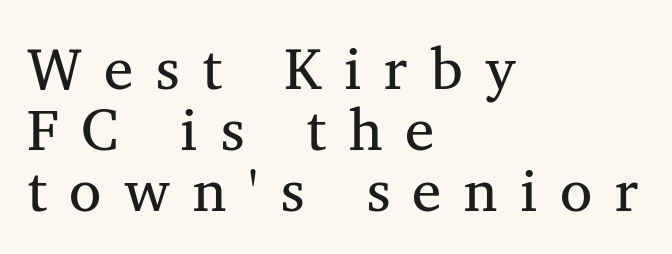
Reading down the column, the eye jumps only a short way to each next line. Each line starts at the same left margin while the right side varies. Proportional: the letters do not fall into vertical columns. The passage shown is not bold in any degree.
